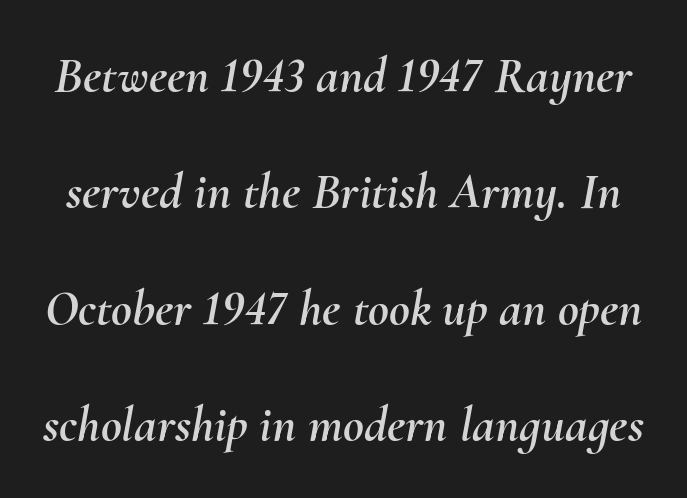
The image shows 51 px text type, italic (leaning right); set loose line spacing (2.28x), normal letter spacing, not underlined; medium stroke contrast and a small x-height.
